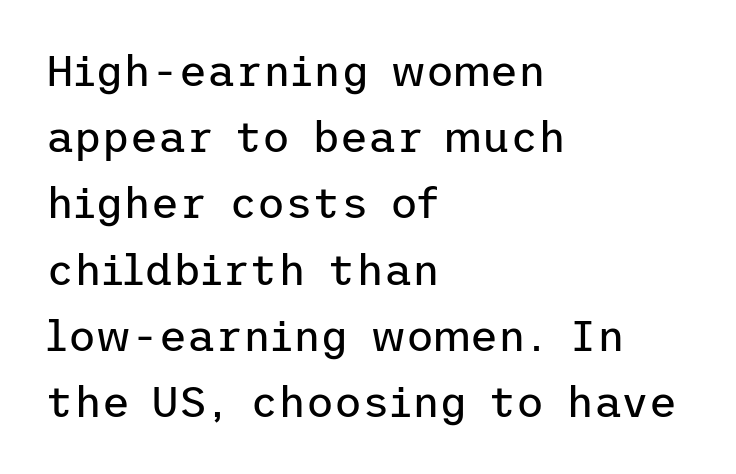
Leading: standard. Upright lettering throughout. Notice how the passage keeps a crisp vertical edge on the left only. A quiet, ordinary-to-light weight characterises the typeface. Grotesque or geometric, the face here clearly has no serifs.
